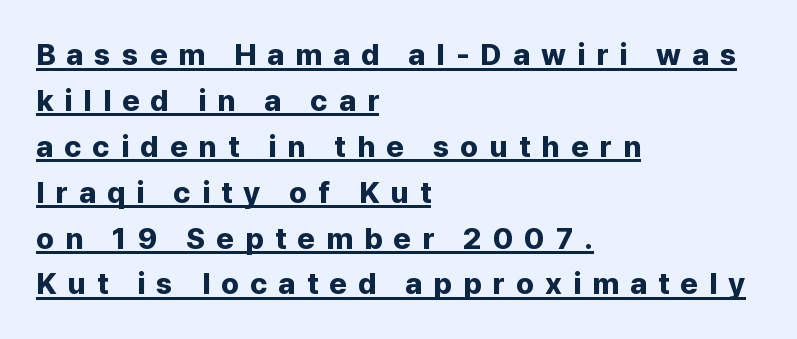
Nope, not italic — everything's standing straight. Each letter's strokes conclude bluntly, with no projecting serifs. Tracking here is generous; glyphs stand well apart from one another. Line starts are locked; line ends wander. Each glyph is drawn with heavy, bold strokes. This sample has the flowing, uneven cadence of proportional lettering.
